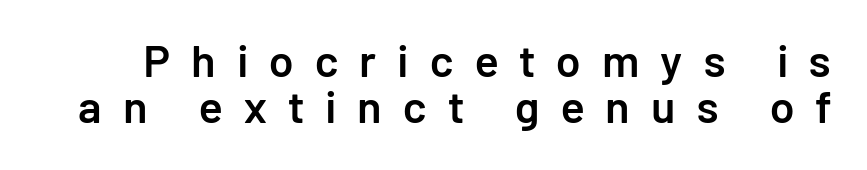
The image shows 45 px semibold sans-serif type, upright; set tight line spacing (1.03x), unusually wide letter spacing (+0.47 em), not underlined; low stroke contrast and a medium x-height.
